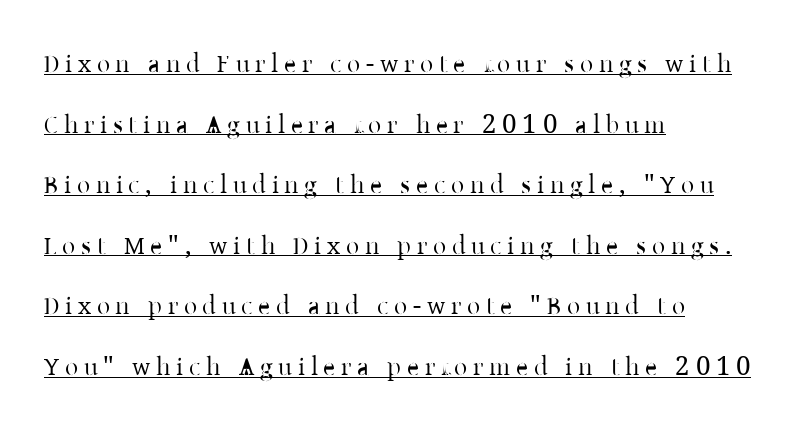
The image shows 26 px text type, upright; set left-aligned, loose line spacing (2.33x), unusually wide letter spacing (+0.22 em), underlined.
